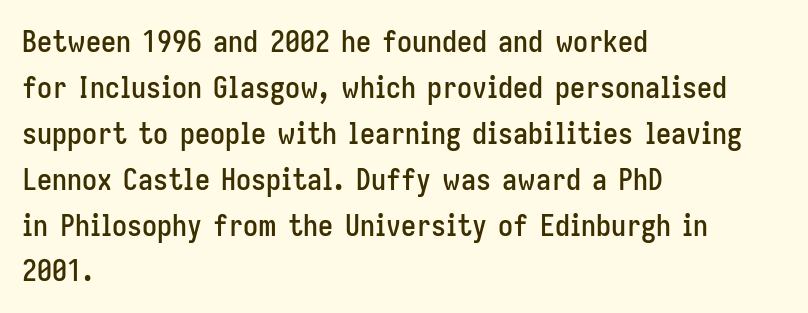
The image shows 30 px condensed sans-serif type, upright; set left-aligned, normal line spacing (1.53x), normal letter spacing, not underlined; low stroke contrast and a medium x-height.
